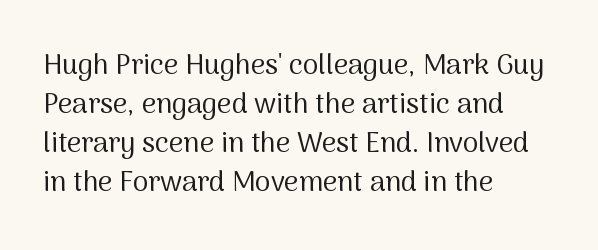
Q: Is the text bold? A: No.
Q: Is the text italic (slanted)? A: No, it is upright.
Q: Is the typeface a serif or a sans-serif typeface? A: Sans-serif.
Q: Is the text underlined? A: No.
Q: How is the paragraph aligned? A: Left-aligned.
Q: Is the spacing between letters normal or unusually wide? A: Normal.
Q: Is the spacing between lines tight, normal or loose? A: Normal.
Q: Width (condensed, normal, or wide)? A: Normal.
Q: Stroke contrast? A: Medium.
Q: x-height? A: Medium.
Q: Monospaced? A: No.
